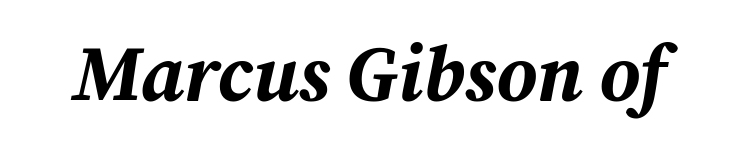
Q: Is the text bold? A: Yes.
Q: Is the text italic (slanted)? A: Yes, it leans right by about 12 degrees.
Q: Is the text underlined? A: No.
Q: Is the spacing between letters normal or unusually wide? A: Normal.
Q: Width (condensed, normal, or wide)? A: Normal.
Q: Stroke contrast? A: Medium.
Q: x-height? A: Medium.
Q: Monospaced? A: No.
